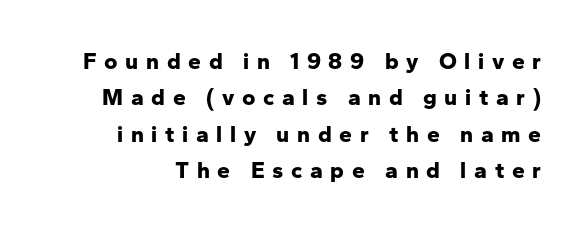
Q: Is the text bold? A: Yes.
Q: Is the text italic (slanted)? A: No, it is upright.
Q: Is the text underlined? A: No.
Q: Is the spacing between letters normal or unusually wide? A: Unusually wide.
Q: Is the spacing between lines tight, normal or loose? A: Normal.
